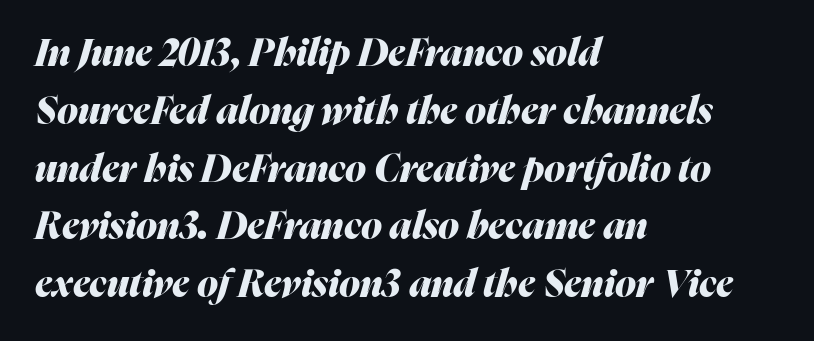
{"italic": "yes", "lean": "right", "slant_degrees": 16, "bold": "yes", "weight": "heavy", "width": "normal", "stroke_contrast": "medium", "x_height": "medium", "monospaced": "no", "underline": "no", "align": "left", "line_spacing": "normal", "line_spacing_ratio": 1.52, "letter_spacing": "normal", "letter_spacing_em": 0.0, "glyph_px": 38}
